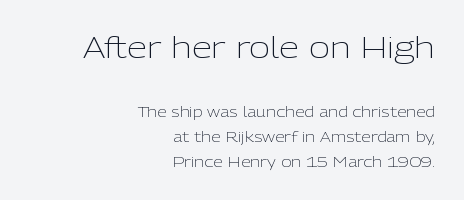
Top chunk: large. Bottom chunk: small. The designer went with a sans here, leaving each stem footless. Visually the block forms a straight wall on the right and a jagged coastline on the left. Underlining? Definitely not there. This is the regular roman posture of the typeface.
